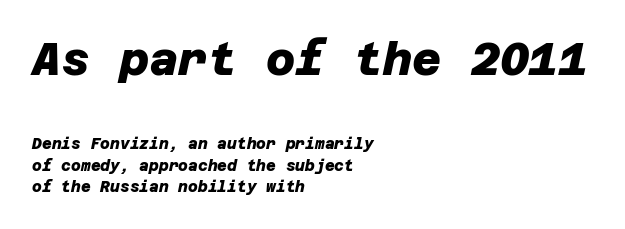
The specimen omits any rule beneath the text block's lines. The letters in the upper block stand taller than those in the block below. Summary of vertical rhythm: regular, with standard interline spacing. Weight: bold. Compared with typical body copy, the letter spacing here is the same. Teacher's note: observe the even left margin — that is flush-left alignment.
